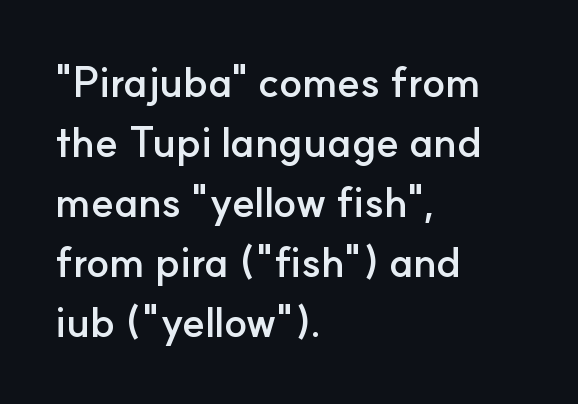
Underline: absent. The block of text has a typical density, with ordinary space between rows. Short note: letters normally spaced. One-word summary of the alignment: left. I'd describe the lettering as bold — thick and assertive. Looks like regular typesetting: each glyph gets only the width it needs.
